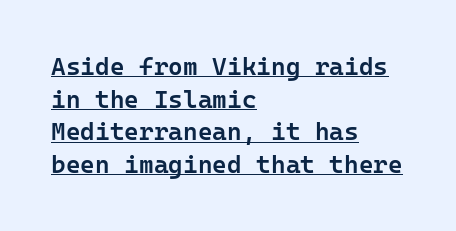
Heft: intermediate — a semibold. Letter spacing: default. This is roman type, the default non-slanted kind. Check the space under the baseline: a stroke is drawn there. Reading down the column, the eye jumps a familiar distance to each next line.
